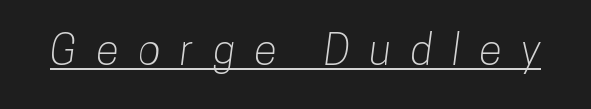
You could not count columns in this text — the font is proportionally spaced. The face used here appears with an underline applied. There is plenty of visible air inserted between adjacent glyphs. I'd call this a sans setting — the letters go barefoot.
